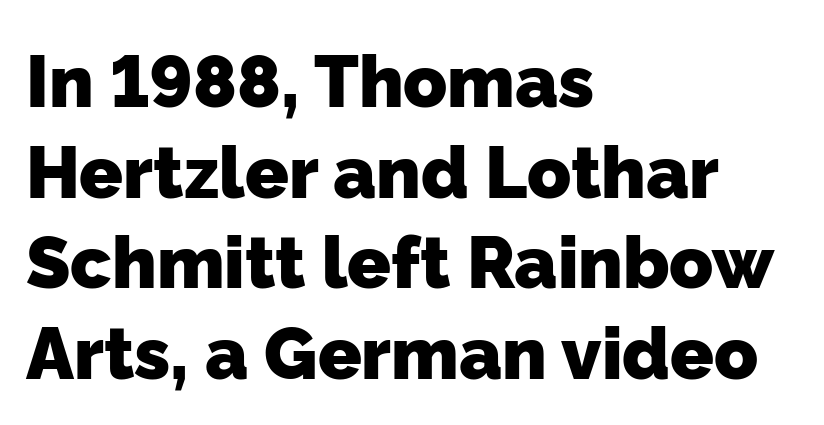
A normal amount of white space separates one row of letters from the next. A classic flush-left, rag-right setting is used for this passage. Underline: absent. This sample has the flowing, uneven cadence of proportional lettering. Heft: maximum for text — a bold.
